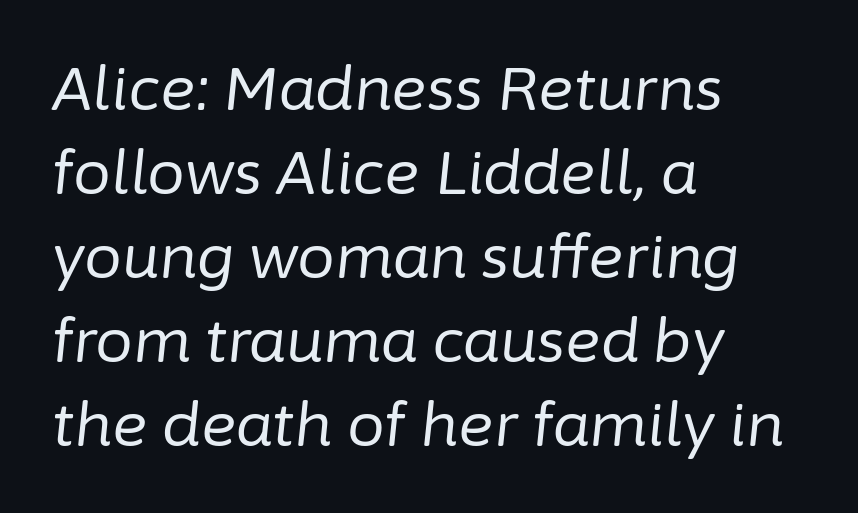
Short and long lines alike share a common starting point at left. Do the characters align in a grid? No, the font is proportional. Clear beneath every line of the passage. What stands out about the letter spacing? Nothing — it is the standard amount.
